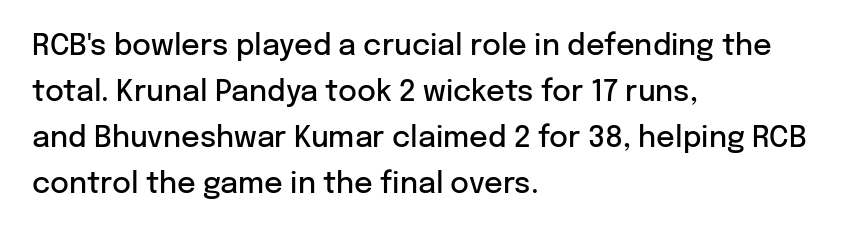
The image shows 29 px semibold sans-serif type, upright; set left-aligned, normal line spacing (1.59x), normal letter spacing, not underlined; low stroke contrast and a medium x-height.
